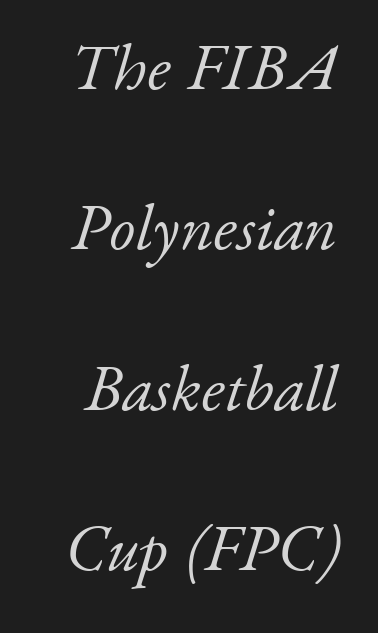
Style check: oblique. These lines are rendered in a variable-pitch font. Characters follow at the spacing the type designer built in. Anything drawn beneath the words? Only blank space. Serif or sans? Serif — the stroke terminals have little feet. Is the stroke heavy? The answer is a plain regular-or-lighter.
